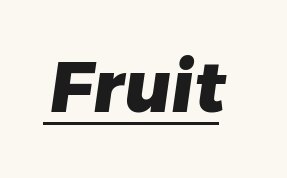
The image shows 70 px heavy sans-serif type; set normal letter spacing, underlined; low stroke contrast and a medium x-height.
